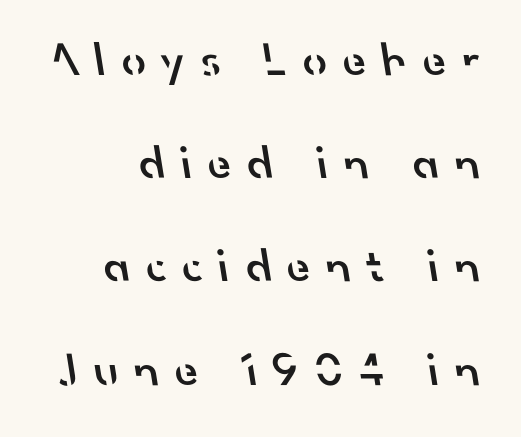
Observe the absence of serifs on each vertical stroke in this sample. These lines carry some extra weight — a demibold, not a full bold. The type is letterspaced generously, with wide tracking. Successive baselines arrive slowly, with a big drop between each.
